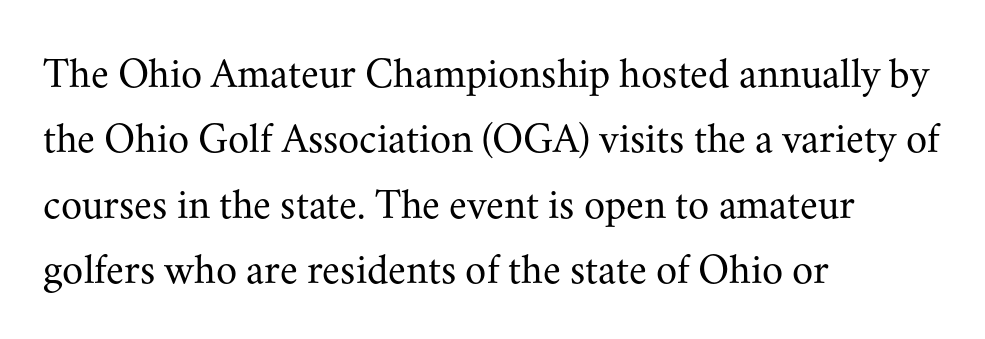
Q: Is the text bold? A: No.
Q: Is the text italic (slanted)? A: No, it is upright.
Q: Is the typeface a serif or a sans-serif typeface? A: Serif.
Q: Is the text underlined? A: No.
Q: How is the paragraph aligned? A: Left-aligned.
Q: Is the spacing between letters normal or unusually wide? A: Normal.
Q: Is the spacing between lines tight, normal or loose? A: Normal.
Q: Width (condensed, normal, or wide)? A: Normal.
Q: Stroke contrast? A: Medium.
Q: x-height? A: Small.
Q: Monospaced? A: No.
